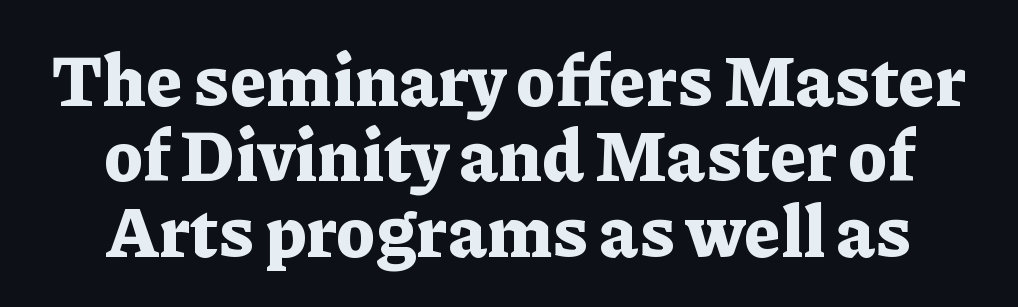
A typesetter would call this proportional, since set widths differ per character. The type sits square on the baseline with zero lean. The face used here is rendered with its standard letterfit. The passage shown stacks its lines with hardly any gap. Strong, thick strokes mark this as bold type. Little horizontal feet cap the strokes, marking this as serif type.
